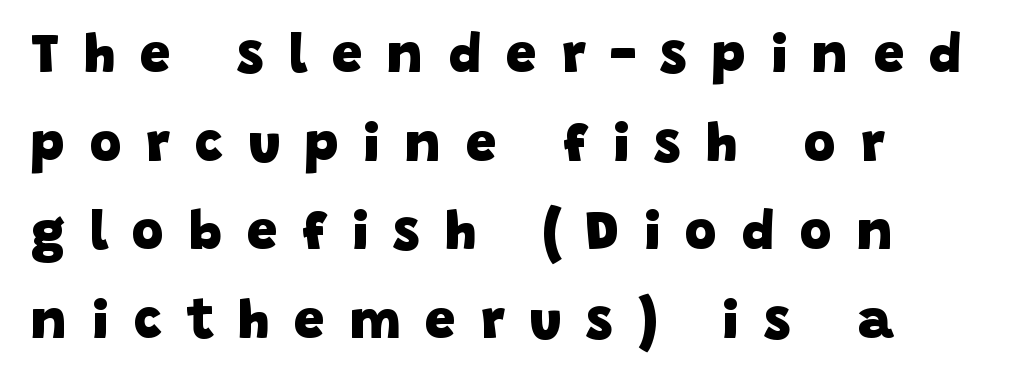
The image shows 55 px heavy sans-serif type; set left-aligned, normal line spacing (1.61x), unusually wide letter spacing (+0.45 em), not underlined; low stroke contrast and a large x-height.
